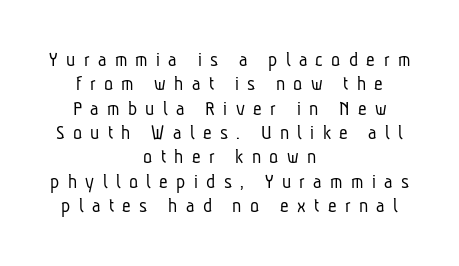
The image shows 21 px text type; set centered, line spacing 1.16x, unusually wide letter spacing (+0.4 em), not underlined.
